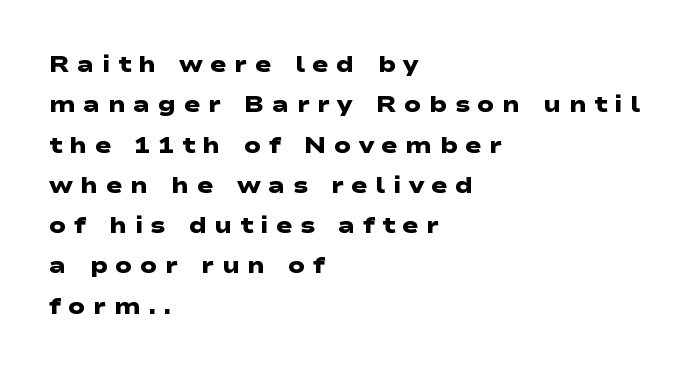
{"bold": "yes", "underline": "no", "align": "left", "line_spacing_ratio": 1.83, "letter_spacing": "wide", "letter_spacing_em": 0.34, "glyph_px": 22}
